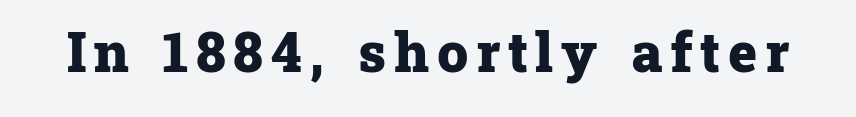
The image shows 55 px heavy serif type, upright; set not underlined; low stroke contrast and a medium x-height.
